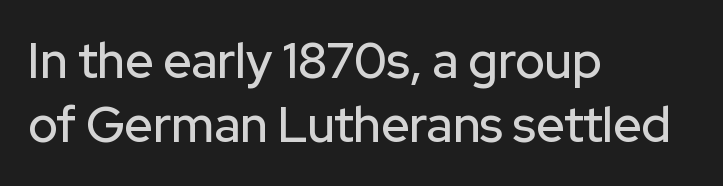
{"serif": "no", "italic": "no", "width": "normal", "stroke_contrast": "low", "x_height": "medium", "monospaced": "no", "underline": "no", "align": "left", "line_spacing": "normal", "line_spacing_ratio": 1.31, "letter_spacing": "normal", "letter_spacing_em": 0.0, "glyph_px": 49}
